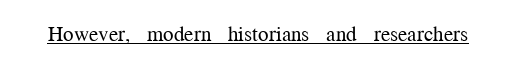
Italic: no, the glyphs are upright roman. You can see a thin bar hugging the bottom of the glyphs. Nothing heavy about these letters — not bold at all. Look at the tracking — it's just the regular setting, nothing added.
